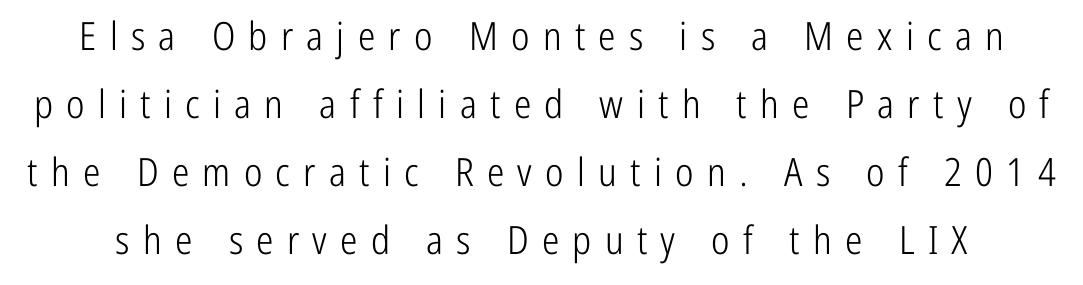
Q: Is the text bold? A: No.
Q: Is the text italic (slanted)? A: No, it is upright.
Q: Is the typeface a serif or a sans-serif typeface? A: Sans-serif.
Q: Is the text underlined? A: No.
Q: Is the spacing between letters normal or unusually wide? A: Unusually wide.
Q: Width (condensed, normal, or wide)? A: Condensed.
Q: Stroke contrast? A: Low.
Q: x-height? A: Medium.
Q: Monospaced? A: No.
